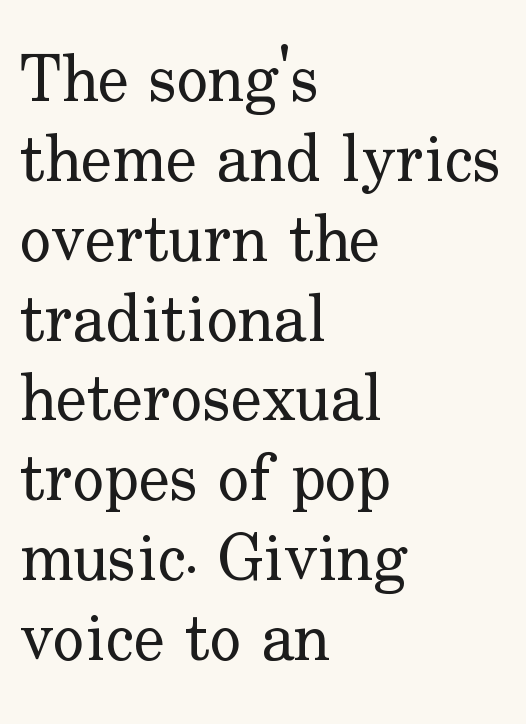
The typesetting does not lean heavy: it is not bold. Check under the words: just untouched page. Varying glyph widths throughout — classic text-font behaviour. In terms of letterspacing, this is plain default setting. The font family rendered here belongs to the serif group.
